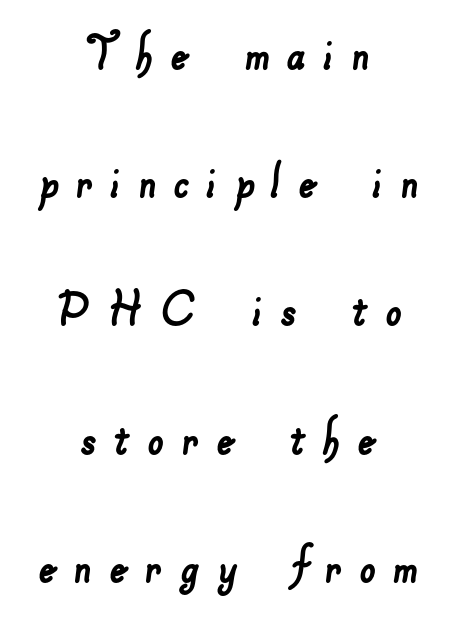
The image shows 57 px sans-serif type; set centered, loose line spacing (2.25x), unusually wide letter spacing (+0.3 em), not underlined; low stroke contrast and a small x-height.
